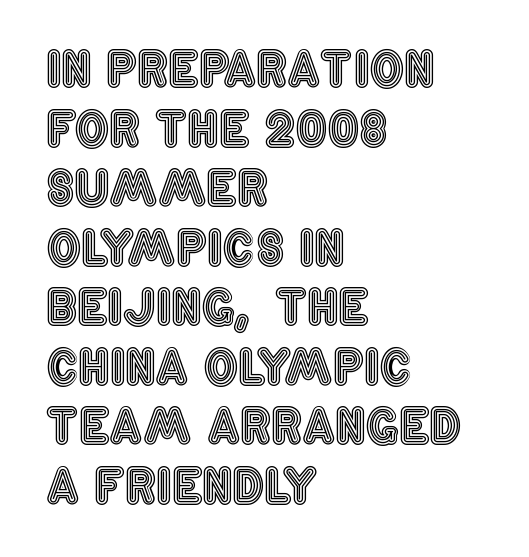
The ragged edge is on the right, which tells us the setting is flush left. The horizontal fit of the characters is conventional and even. It's the straight-up-and-down kind of type. Rule under the text: the space is simply empty. Varying glyph widths throughout — classic text-font behaviour.
